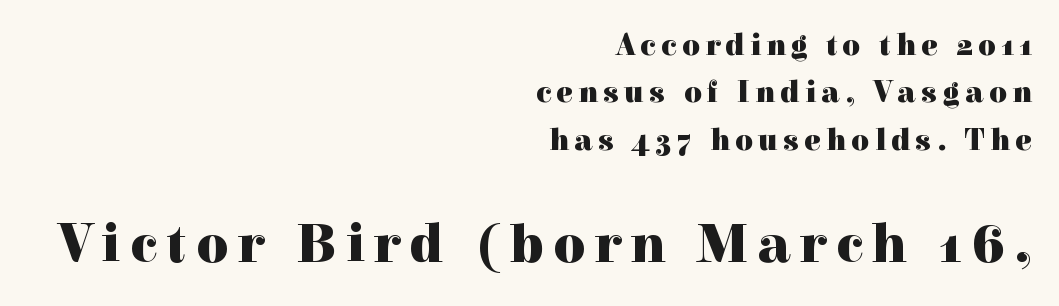
Q: Is the text bold? A: Yes.
Q: Is the text italic (slanted)? A: No, it is upright.
Q: Is the typeface a serif or a sans-serif typeface? A: Serif.
Q: Is the text underlined? A: No.
Q: How is the paragraph aligned? A: Right-aligned.
Q: Is the spacing between lines tight, normal or loose? A: Normal.
Q: Which block of text is set in a larger size, the first (top) or the second (bottom)? A: The second (bottom) one.
Q: Width (condensed, normal, or wide)? A: Normal.
Q: x-height? A: Medium.
Q: Monospaced? A: No.
